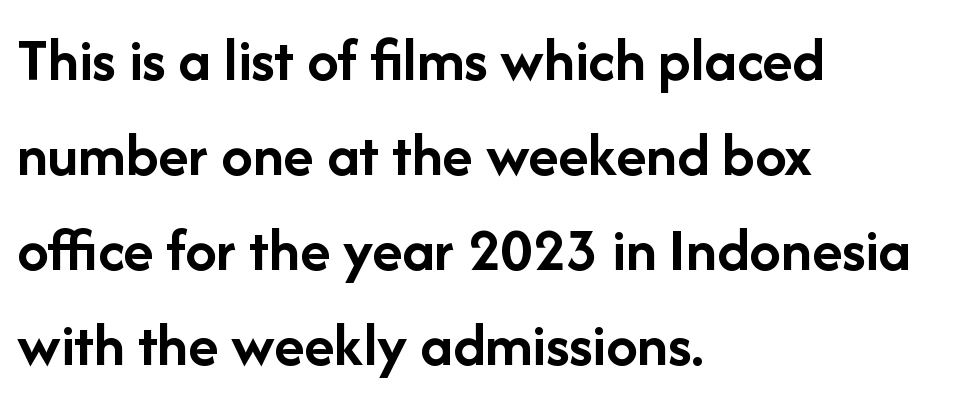
Q: Is the text bold? A: Yes.
Q: Is the text italic (slanted)? A: No, it is upright.
Q: Is the typeface a serif or a sans-serif typeface? A: Sans-serif.
Q: Is the text underlined? A: No.
Q: How is the paragraph aligned? A: Left-aligned.
Q: Is the spacing between letters normal or unusually wide? A: Normal.
Q: Is the spacing between lines tight, normal or loose? A: Normal.
Q: Width (condensed, normal, or wide)? A: Normal.
Q: Stroke contrast? A: Low.
Q: x-height? A: Medium.
Q: Monospaced? A: No.
